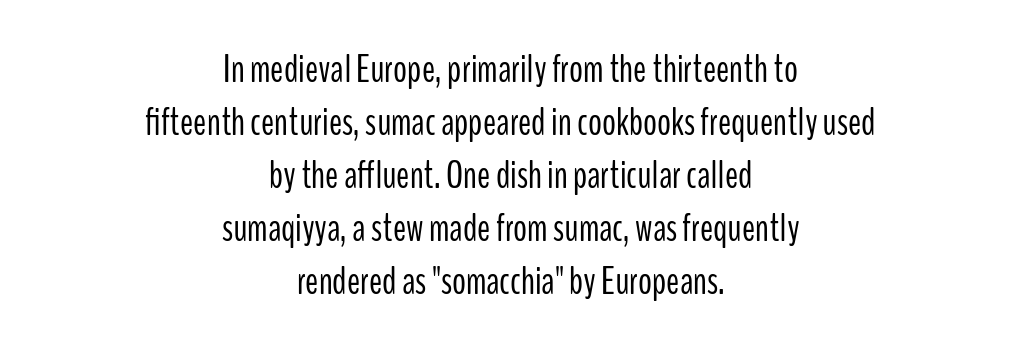
Caption: face not bold, strokes unweighted. The letters stand straight up with perfectly vertical stems. Compared with typical body copy, the letter spacing here is the same. Nothing sits at the stroke ends, so this counts as sans-serif. Type without underlining.
